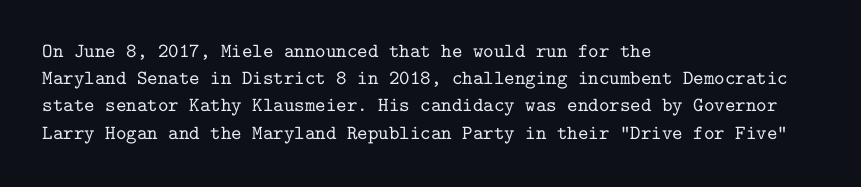
The image shows 20 px text type, upright; set left-aligned, normal line spacing (1.36x), normal letter spacing, not underlined.
